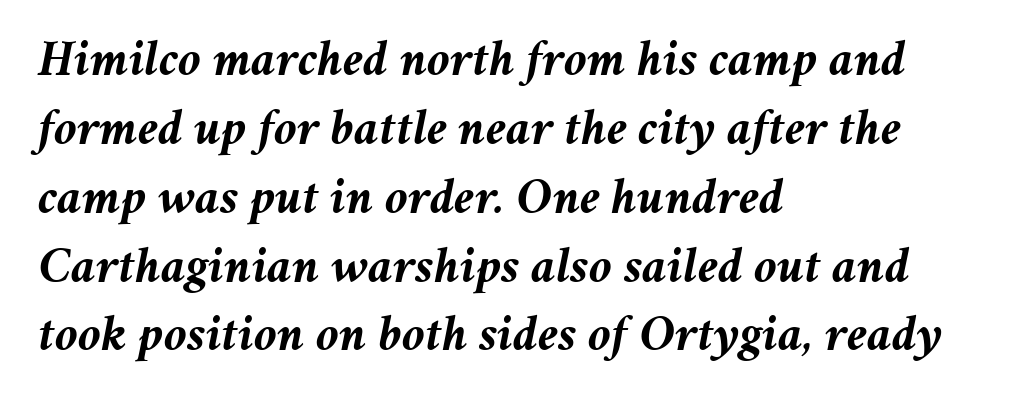
{"italic": "yes", "lean": "right", "slant_degrees": 11, "bold": "yes", "weight": "semibold", "width": "normal", "stroke_contrast": "medium", "x_height": "medium", "monospaced": "no", "underline": "no", "align": "left", "line_spacing": "normal", "line_spacing_ratio": 1.35, "letter_spacing": "normal", "letter_spacing_em": 0.0, "glyph_px": 51}
